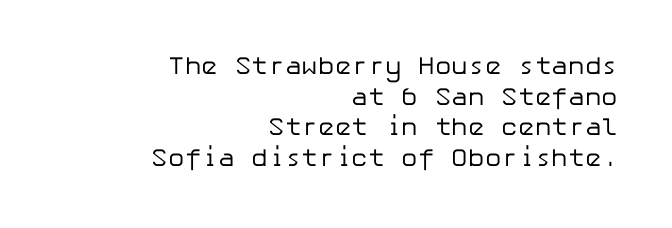
The image shows 25 px text type, upright; set right-aligned, line spacing 1.23x, normal letter spacing, not underlined.
